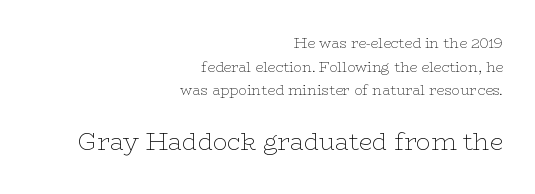
The image shows 24 px text type, upright; set right-aligned, normal line spacing (1.69x), normal letter spacing, not underlined; the second (bottom) block is 1.71x larger.
